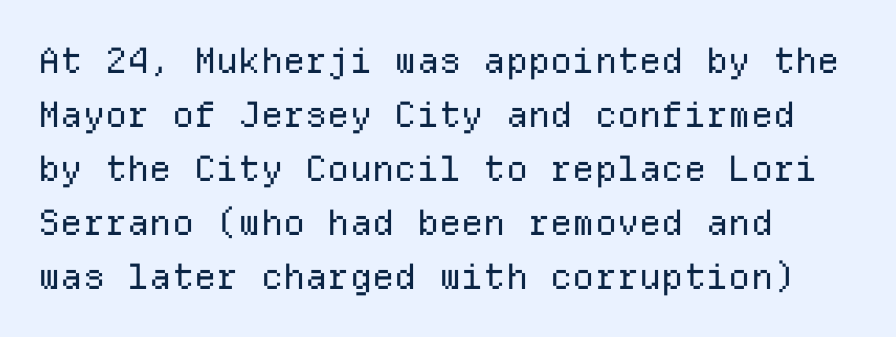
This block has exactly the height ordinary leading produces. This is sans-serif lettering, the kind often seen on screens and signage. The letters stand upright; this is a roman face. The zone under the glyphs is completely vacant. Each letter, wide or thin by design, is forced into the same width here. Short note: letters normally spaced.
